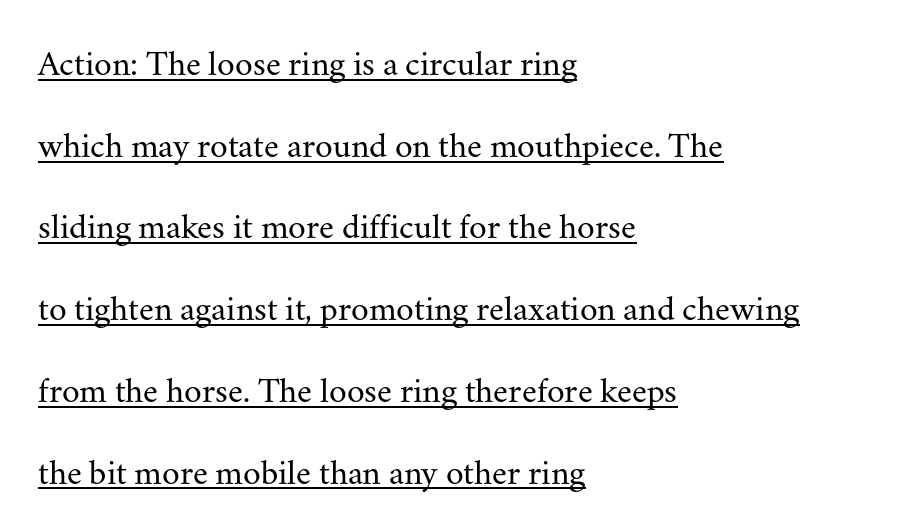
{"serif": "yes", "italic": "no", "bold": "no", "weight": "regular", "width": "normal", "stroke_contrast": "medium", "x_height": "small", "monospaced": "no", "underline": "yes", "align": "left", "line_spacing": "loose", "line_spacing_ratio": 2.27, "letter_spacing": "normal", "letter_spacing_em": 0.0, "glyph_px": 36}
